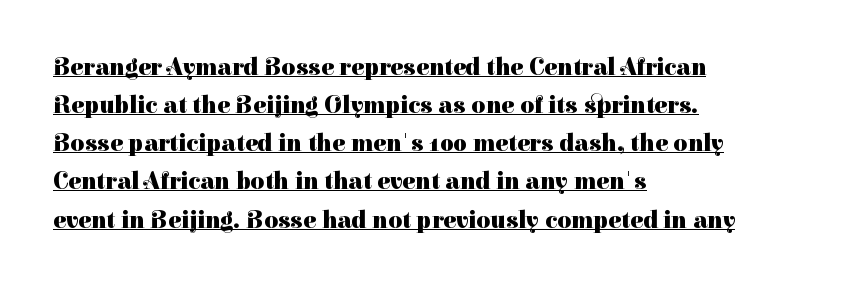
The image shows 24 px bold type, upright; set left-aligned, normal line spacing (1.59x), normal letter spacing, underlined.
